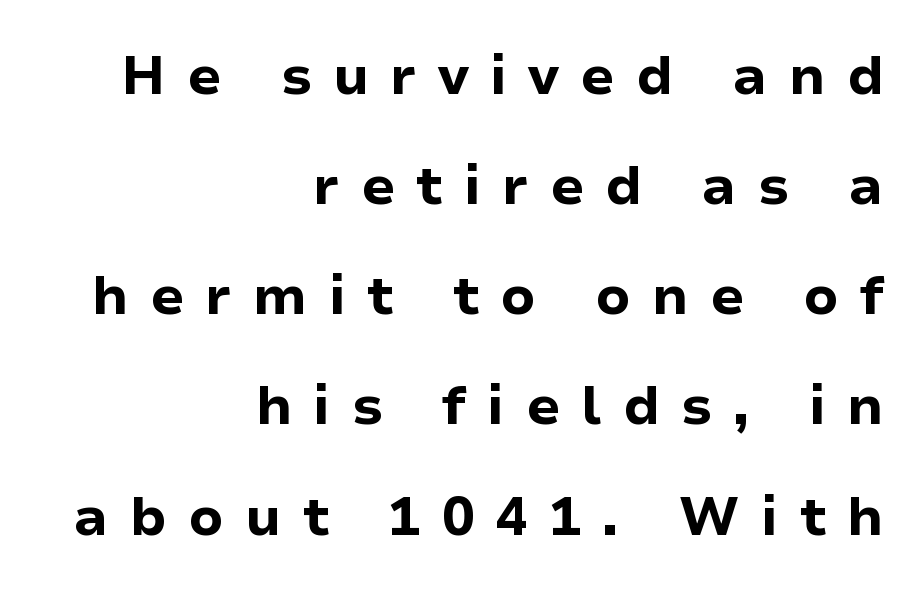
{"serif": "no", "italic": "no", "bold": "yes", "weight": "bold", "width": "normal", "stroke_contrast": "low", "x_height": "medium", "monospaced": "no", "underline": "no", "align": "right", "line_spacing": "loose", "line_spacing_ratio": 2.04, "letter_spacing": "wide", "letter_spacing_em": 0.39, "glyph_px": 54}
